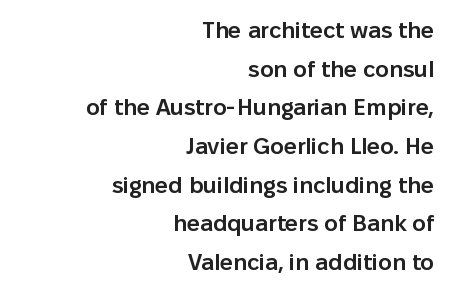
Q: Is the text bold? A: Semi-bold.
Q: Is the text italic (slanted)? A: No, it is upright.
Q: Is the text underlined? A: No.
Q: How is the paragraph aligned? A: Right-aligned.
Q: Is the spacing between letters normal or unusually wide? A: Normal.
Q: Is the spacing between lines tight, normal or loose? A: Normal.
